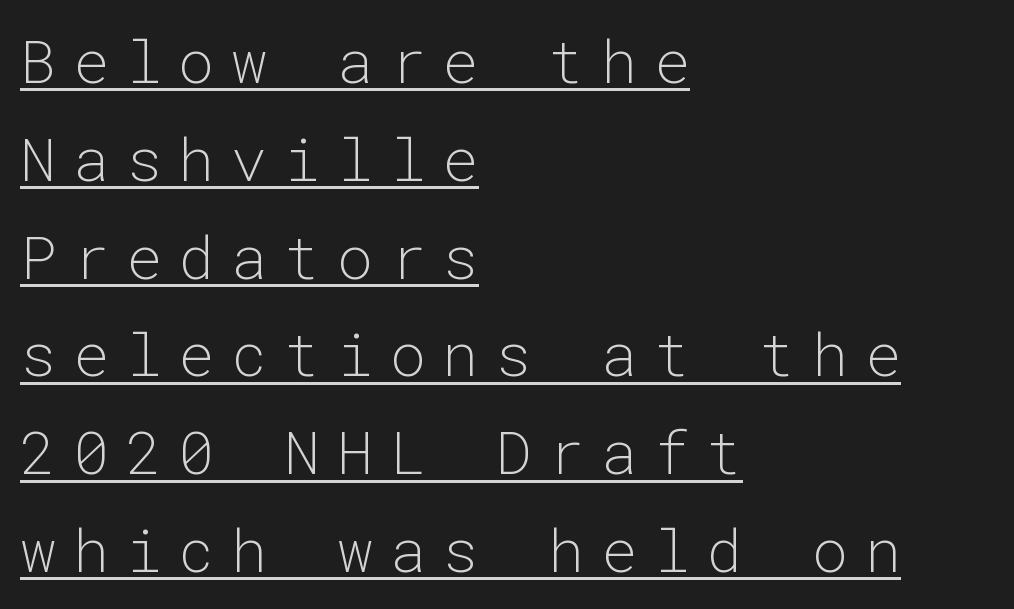
The image shows 60 px light sans-serif type, upright, monospaced; set left-aligned, normal line spacing (1.63x), unusually wide letter spacing (+0.28 em), underlined; low stroke contrast and a medium x-height.
